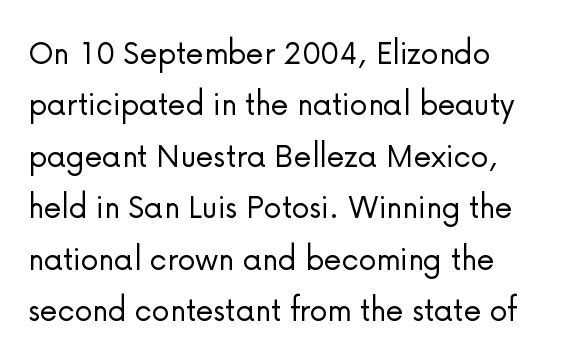
A typesetter would call this proportional, since set widths differ per character. No feet cap the strokes, marking this as sans-serif type. A quiet, ordinary-to-light weight characterises the typeface. This rendering features lettering with no underline. Rows of type keep a routine distance in the vertical direction.
